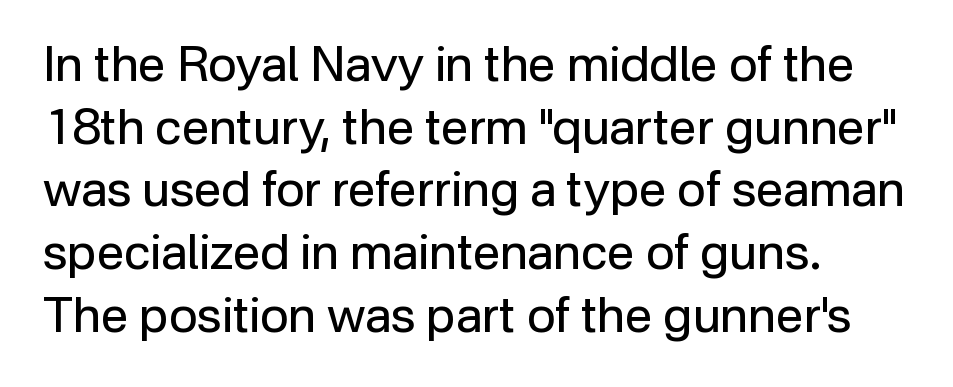
Notice how the stems are strictly vertical — no italics here. These lines are set flush left with a ragged right edge. Glyph-to-glyph distance matches everyday printed text. A sans-serif font was chosen for this passage. Is this a heavy cut? Hardly; it is regular or lighter. Clear beneath every line of the passage.
